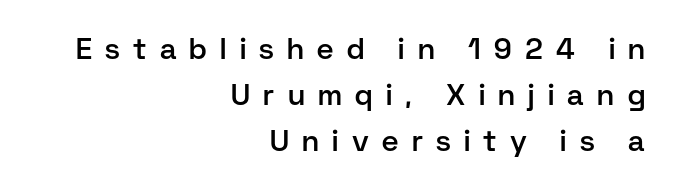
The rendering uses a moderate line-height, typical for paragraphs. Posture: upright roman. The area under the type is left untouched. A flush-right, rag-left setting is used for this passage. A typesetter would call this heavily tracked-out type.
